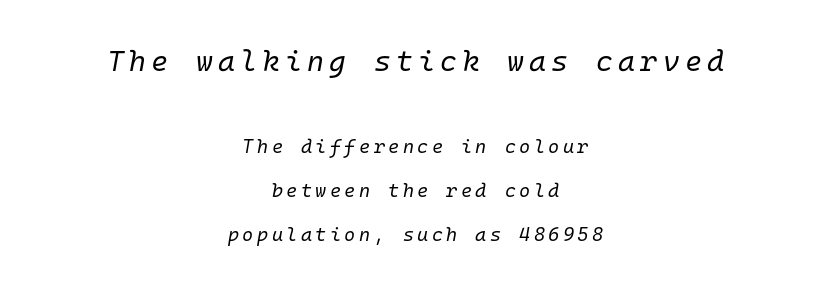
The image shows 29 px regular-weight type, italic (leaning right), monospaced; set centered, loose line spacing (2.33x), not underlined; the first (top) block is 1.53x larger; low stroke contrast and a medium x-height.
